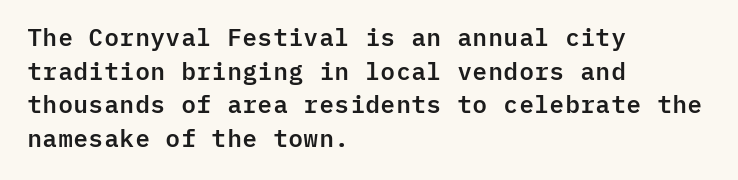
Leading matches the norm, producing a regular column. Every stem runs plumb, perpendicular to the baseline. Underline: absent. In CSS terms this would be text-align: left. Here the glyphs are tracked normally, forming tight word shapes.
